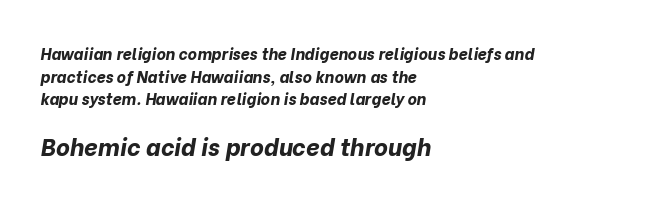
The image shows 24 px bold type, italic (leaning right); set left-aligned, normal line spacing (1.42x), normal letter spacing, not underlined; the second (bottom) block is 1.5x larger.
